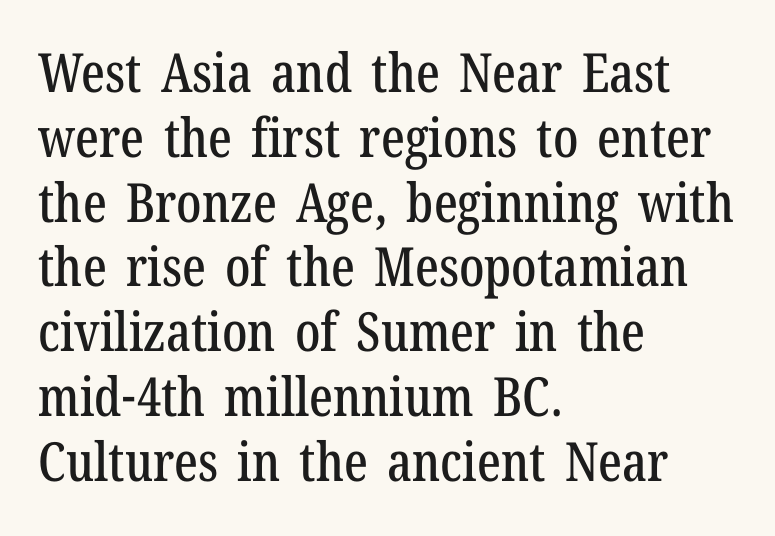
Q: Is the text italic (slanted)? A: No, it is upright.
Q: Is the typeface a serif or a sans-serif typeface? A: Serif.
Q: Is the text underlined? A: No.
Q: How is the paragraph aligned? A: Left-aligned.
Q: Is the spacing between letters normal or unusually wide? A: Normal.
Q: Width (condensed, normal, or wide)? A: Condensed.
Q: Stroke contrast? A: Low.
Q: x-height? A: Medium.
Q: Monospaced? A: No.
